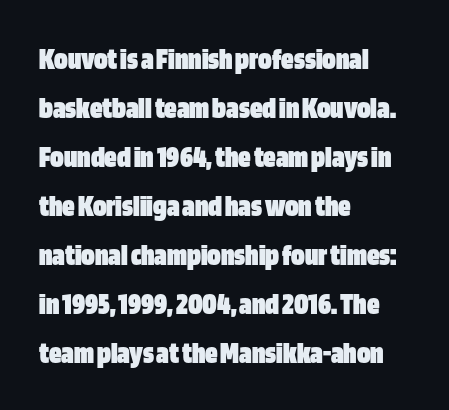
Q: Is the text bold? A: Yes.
Q: Is the text italic (slanted)? A: No, it is upright.
Q: Is the typeface a serif or a sans-serif typeface? A: Sans-serif.
Q: Is the text underlined? A: No.
Q: How is the paragraph aligned? A: Left-aligned.
Q: Is the spacing between letters normal or unusually wide? A: Normal.
Q: Is the spacing between lines tight, normal or loose? A: Normal.
Q: Width (condensed, normal, or wide)? A: Condensed.
Q: Stroke contrast? A: Low.
Q: x-height? A: Large.
Q: Monospaced? A: No.
